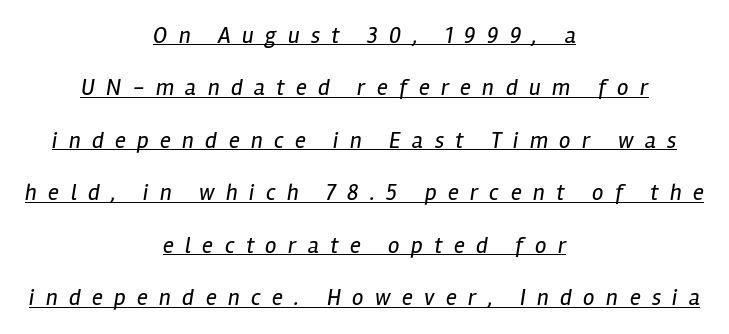
Q: Is the text bold? A: No.
Q: Is the text italic (slanted)? A: Yes, it leans right by about 12 degrees.
Q: Is the text underlined? A: Yes.
Q: How is the paragraph aligned? A: Centered.
Q: Is the spacing between letters normal or unusually wide? A: Unusually wide.
Q: Is the spacing between lines tight, normal or loose? A: Loose.
